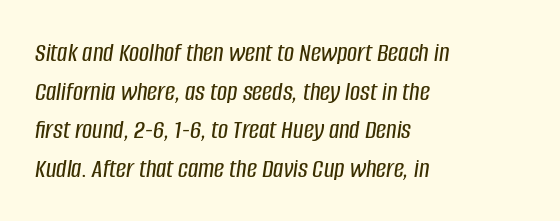
{"italic": "yes", "lean": "right", "slant_degrees": 8, "width": "condensed", "stroke_contrast": "low", "x_height": "large", "monospaced": "no", "underline": "no", "align": "left", "line_spacing": "normal", "line_spacing_ratio": 1.38, "letter_spacing": "normal", "letter_spacing_em": 0.0, "glyph_px": 28}
